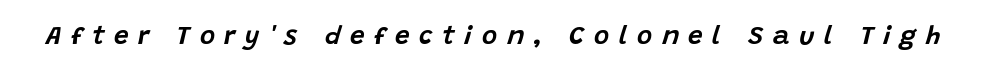
Q: Is the text italic (slanted)? A: Yes, it leans right by about 15 degrees.
Q: Is the text underlined? A: No.
Q: Is the spacing between letters normal or unusually wide? A: Unusually wide.
